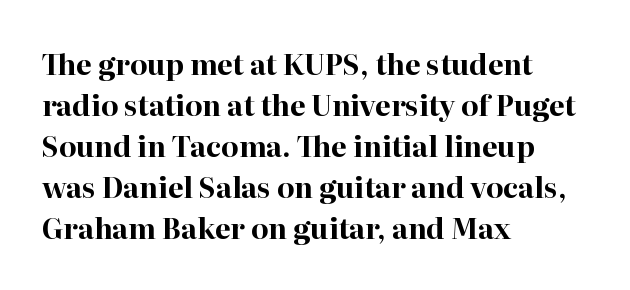
Q: Is the text bold? A: Yes.
Q: Is the text italic (slanted)? A: No, it is upright.
Q: Is the typeface a serif or a sans-serif typeface? A: Serif.
Q: Is the text underlined? A: No.
Q: How is the paragraph aligned? A: Left-aligned.
Q: Is the spacing between letters normal or unusually wide? A: Normal.
Q: Is the spacing between lines tight, normal or loose? A: Normal.
Q: Width (condensed, normal, or wide)? A: Normal.
Q: Stroke contrast? A: High.
Q: x-height? A: Medium.
Q: Monospaced? A: No.
